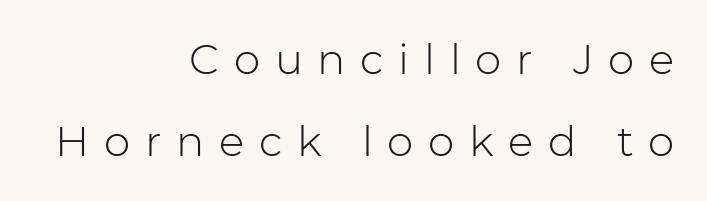
{"serif": "no", "italic": "no", "bold": "no", "weight": "light", "width": "normal", "stroke_contrast": "low", "x_height": "medium", "monospaced": "no", "underline": "no", "align": "right", "line_spacing": "loose", "line_spacing_ratio": 1.96, "letter_spacing": "wide", "letter_spacing_em": 0.35, "glyph_px": 42}
